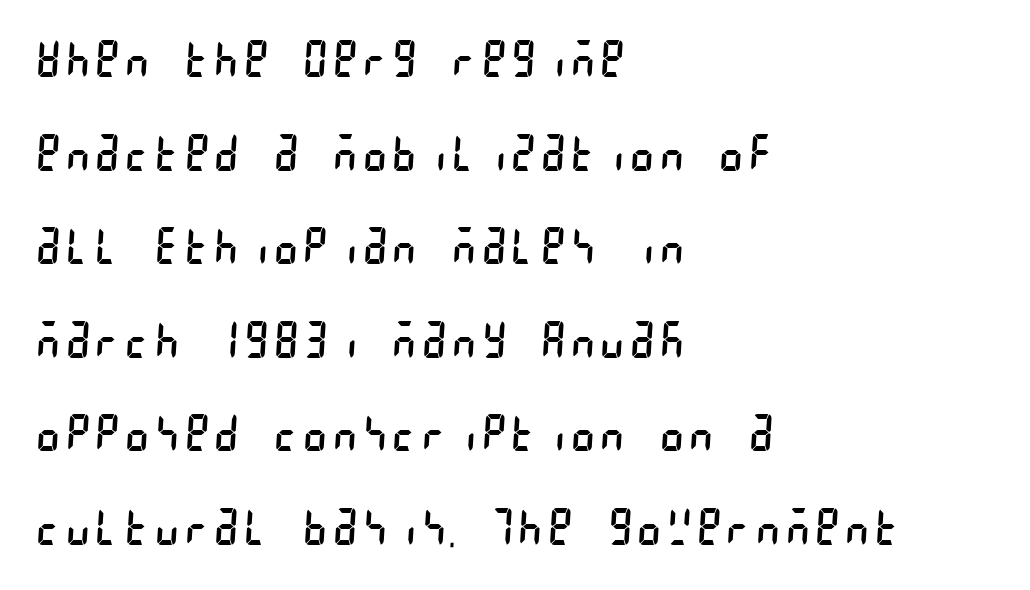
{"serif": "no", "bold": "no", "weight": "regular", "width": "condensed", "stroke_contrast": "low", "x_height": "large", "underline": "no", "align": "left", "line_spacing": "loose", "line_spacing_ratio": 1.95, "glyph_px": 48}
